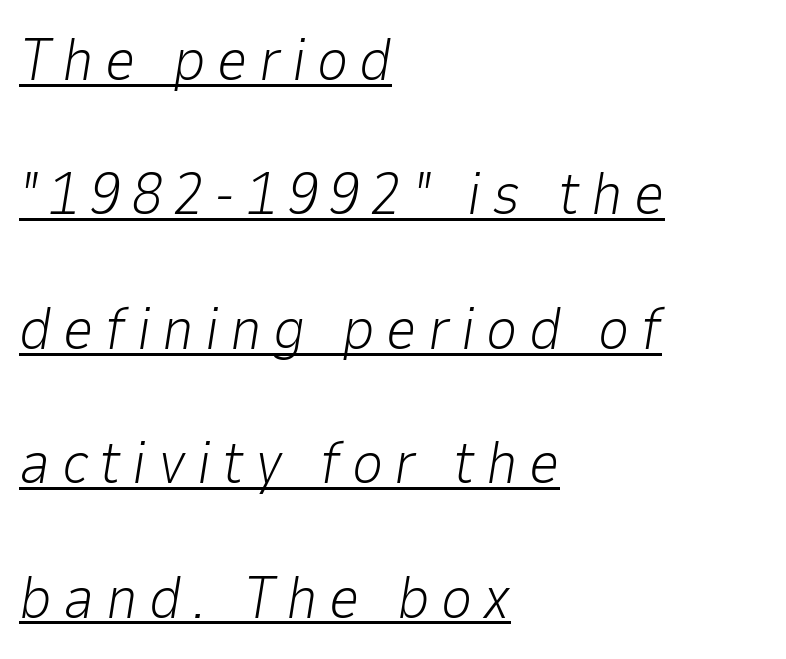
{"italic": "yes", "lean": "right", "slant_degrees": 9, "bold": "no", "weight": "light", "width": "normal", "stroke_contrast": "low", "x_height": "medium", "monospaced": "no", "underline": "yes", "align": "left", "line_spacing": "loose", "line_spacing_ratio": 2.24, "glyph_px": 60}
